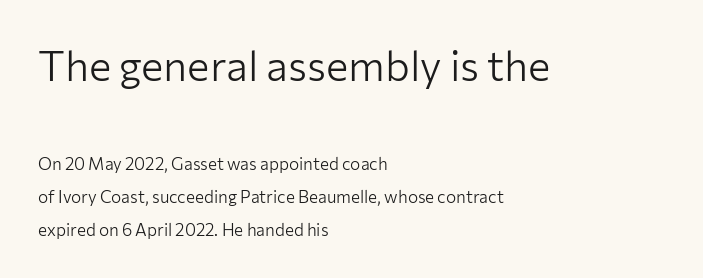
Q: Is the text bold? A: No.
Q: Is the text italic (slanted)? A: No, it is upright.
Q: Is the typeface a serif or a sans-serif typeface? A: Sans-serif.
Q: Is the text underlined? A: No.
Q: How is the paragraph aligned? A: Left-aligned.
Q: Is the spacing between letters normal or unusually wide? A: Normal.
Q: Is the spacing between lines tight, normal or loose? A: Loose.
Q: Which block of text is set in a larger size, the first (top) or the second (bottom)? A: The first (top) one.
Q: Width (condensed, normal, or wide)? A: Normal.
Q: Stroke contrast? A: Low.
Q: x-height? A: Medium.
Q: Monospaced? A: No.
